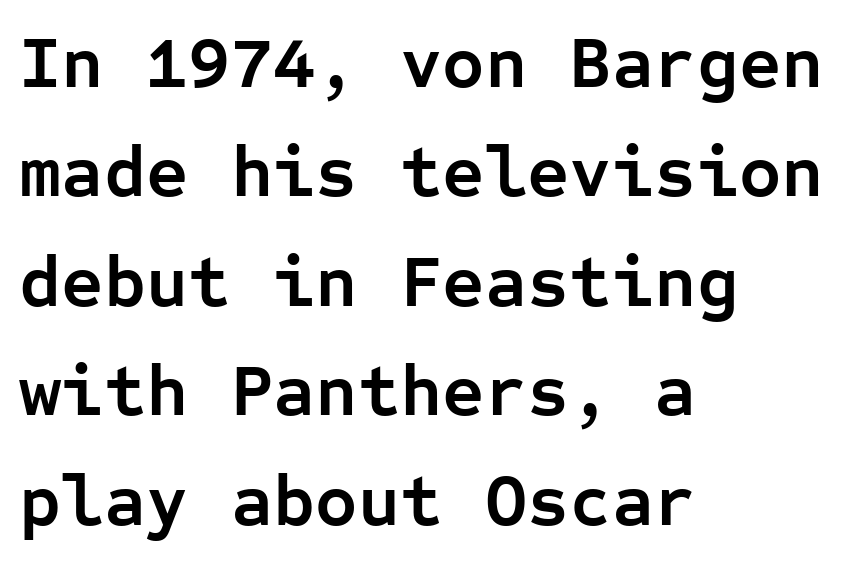
{"serif": "no", "italic": "no", "bold": "yes", "weight": "semibold", "width": "normal", "stroke_contrast": "low", "x_height": "medium", "monospaced": "yes", "underline": "no", "align": "left", "line_spacing": "normal", "line_spacing_ratio": 1.5, "letter_spacing": "normal", "letter_spacing_em": 0.0, "glyph_px": 73}
